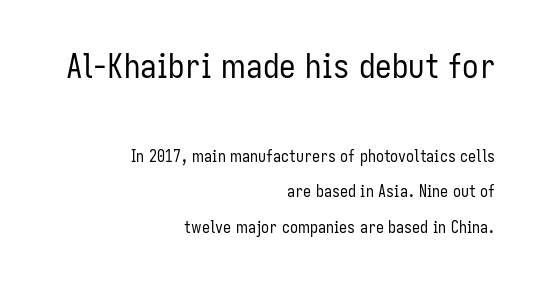
The gaps between neighbouring characters are ordinary and unremarkable. This rendering uses right alignment, leaving the left contour irregular. The block of text is sparse from top to bottom, with ample space between rows. A clean baseline with only descenders dipping below it. Do the letters lean? They stand straight.
